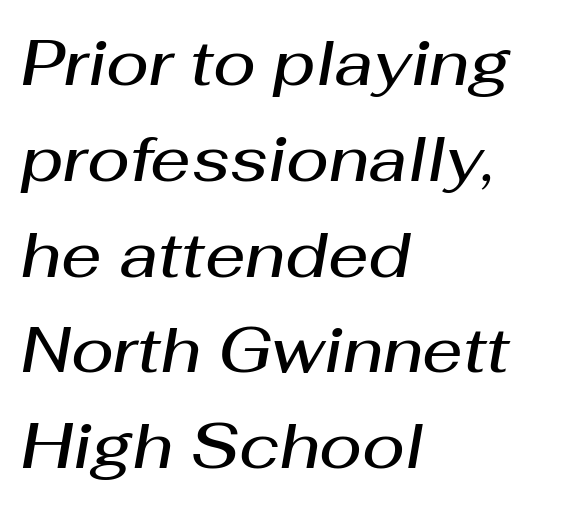
The lines sit at an ordinary, default distance from one another. The baseline area is clear. The rendering uses natural spacing where letterforms have individual widths. Observe the lean: these are italic letterforms. Strokes here are thickened, but only to semibold level.
